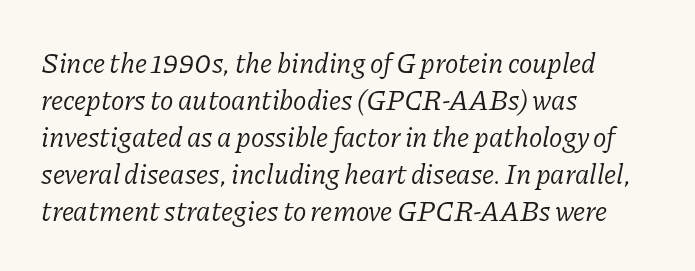
The image shows 28 px light serif type, italic (leaning right); set left-aligned, normal line spacing (1.32x), normal letter spacing, not underlined; low stroke contrast and a medium x-height.
